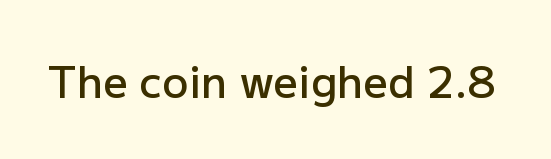
Q: Is the text bold? A: Semi-bold.
Q: Is the text italic (slanted)? A: No, it is upright.
Q: Is the typeface a serif or a sans-serif typeface? A: Sans-serif.
Q: Is the text underlined? A: No.
Q: Is the spacing between letters normal or unusually wide? A: Normal.
Q: Width (condensed, normal, or wide)? A: Normal.
Q: Stroke contrast? A: Low.
Q: x-height? A: Medium.
Q: Monospaced? A: No.
